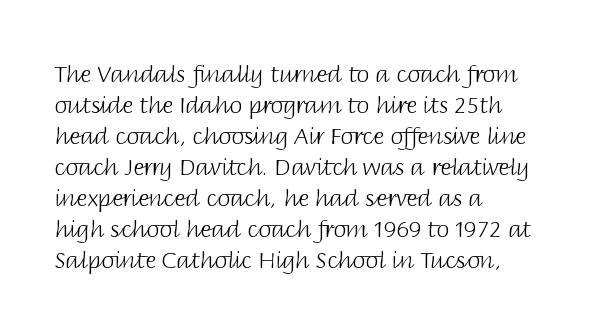
Posture: upright roman. The ragged edge is on the right, which tells us the setting is flush left. Reading down the column, the eye jumps a familiar distance to each next line. The specimen omits any rule beneath the text block's lines. The face looks like a standard text weight, possibly lighter.
